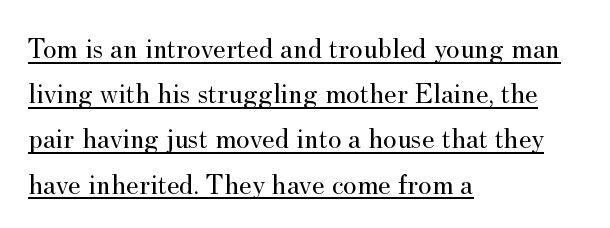
Q: Is the text bold? A: No.
Q: Is the text italic (slanted)? A: No, it is upright.
Q: Is the typeface a serif or a sans-serif typeface? A: Serif.
Q: Is the text underlined? A: Yes.
Q: How is the paragraph aligned? A: Left-aligned.
Q: Is the spacing between letters normal or unusually wide? A: Normal.
Q: Is the spacing between lines tight, normal or loose? A: Normal.
Q: Width (condensed, normal, or wide)? A: Normal.
Q: Stroke contrast? A: Medium.
Q: x-height? A: Small.
Q: Monospaced? A: No.
